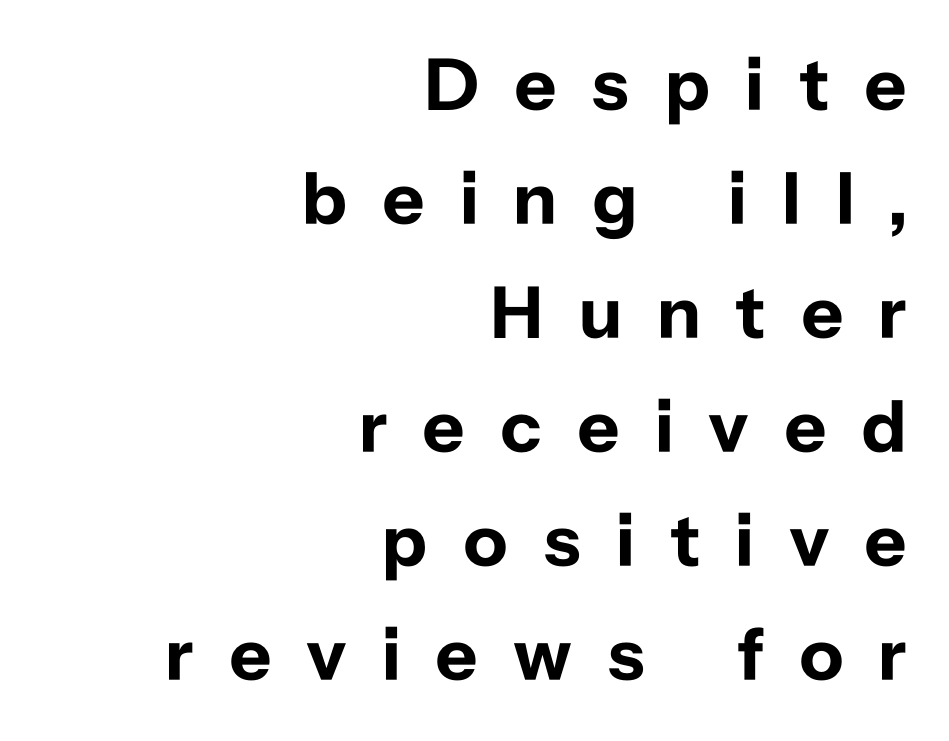
{"serif": "no", "italic": "no", "bold": "yes", "weight": "bold", "width": "normal", "stroke_contrast": "low", "x_height": "medium", "monospaced": "no", "underline": "no", "align": "right", "line_spacing": "normal", "line_spacing_ratio": 1.54, "letter_spacing": "wide", "letter_spacing_em": 0.47, "glyph_px": 74}
